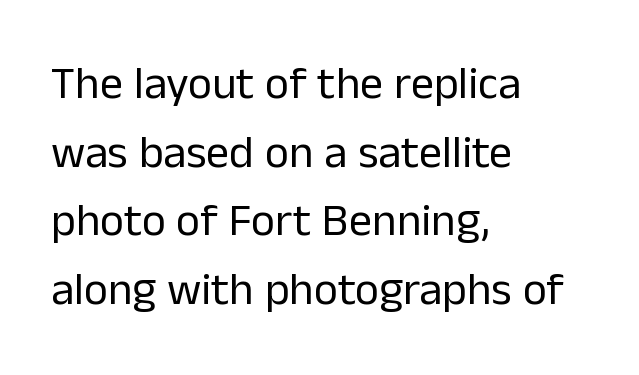
These lines keep a tight, regular rhythm from letter to letter. No word sits above an underline. The font sits on the lighter half of the weight spectrum, regular included. The rows are spaced the way most documents space them. The paragraph shown leans on its left margin.
